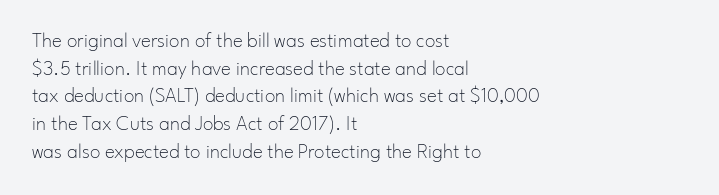
The image shows 21 px text type, upright; set left-aligned, normal line spacing (1.32x), normal letter spacing, not underlined.
